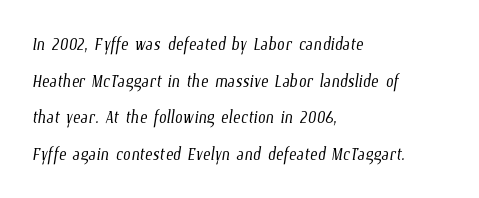
The image shows 23 px text type; set left-aligned, normal line spacing (1.59x), normal letter spacing, not underlined.
